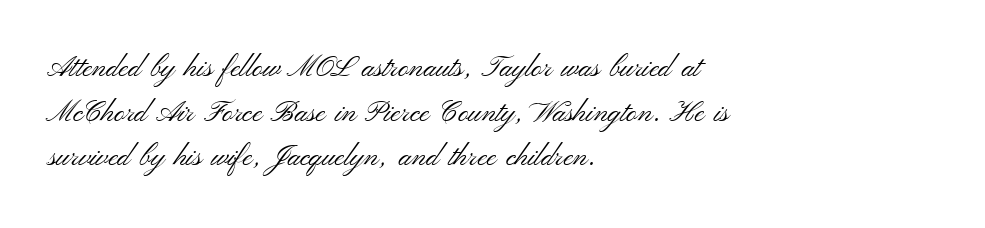
This sample uses a sans-serif face. Type without underlining. The lines are quadded left. Observe the ordinary spacing: letters are neighbours, not strangers. Leading: standard.
